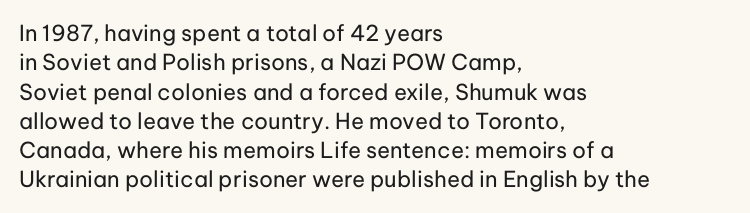
{"italic": "no", "bold": "no", "underline": "no", "align": "left", "line_spacing": "normal", "line_spacing_ratio": 1.33, "letter_spacing": "normal", "letter_spacing_em": 0.0, "glyph_px": 22}
